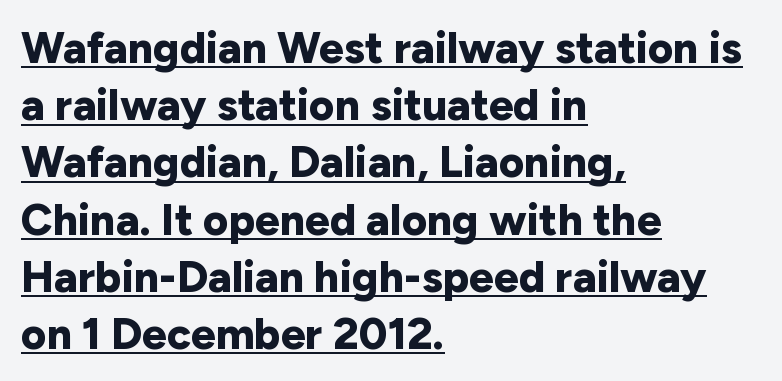
Do the characters align in a grid? No, the font is proportional. These characters rest on top of a visible drawn line. The sample has been set heavy, in full bold. Posture: vertical.
